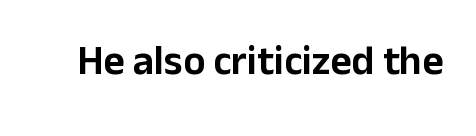
The image shows 41 px sans-serif type, upright; set normal letter spacing, not underlined; low stroke contrast and a medium x-height.
